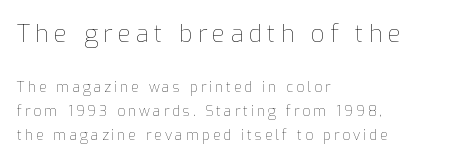
The emphasis by scale lands on block number one, above. Caption: multi-line text, flush left, ragged right. These lines have a slow, spaced-out rhythm from letter to letter. Upright lettering throughout. The strokes carry an ordinary text weight at most. This block has exactly the height ordinary leading produces.
